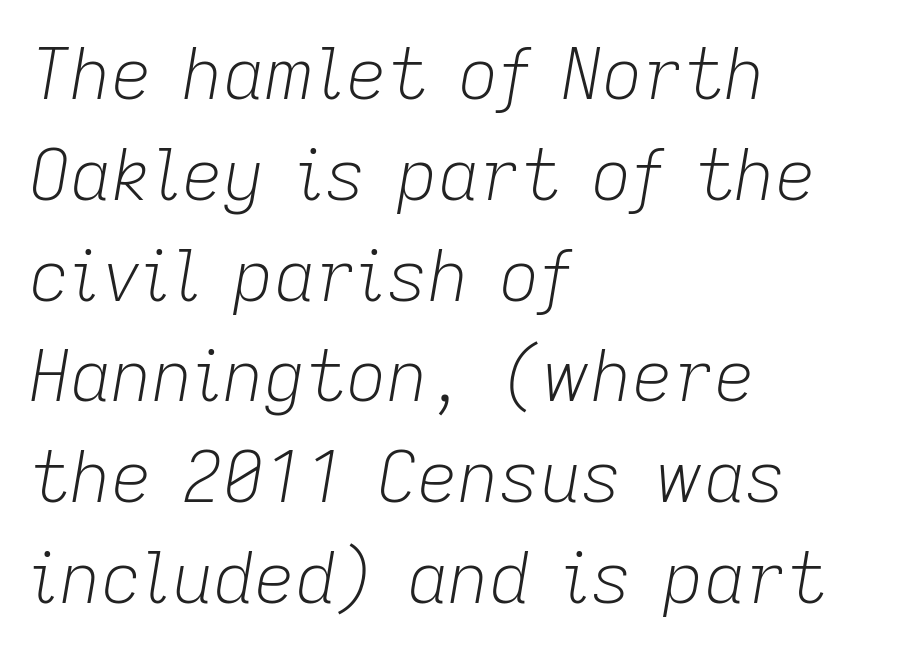
Descenders are the only things crossing below the line. These lines were composed using italics. Each letter keeps its own natural width here, so spacing adapts to shape. Teacher's note: observe the even left margin — that is flush-left alignment. The leading is moderate, giving the passage an even texture.
